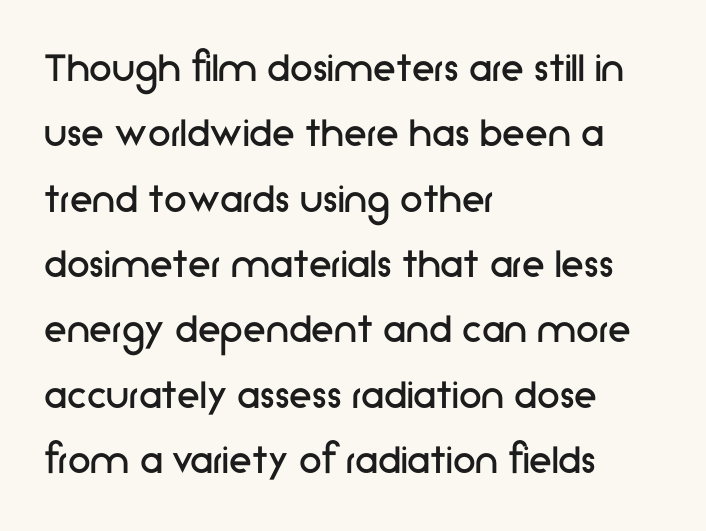
The rendering keeps characters at their native spacing. These lines sit exactly where default settings would place them. Note the varied advance widths — an 'i' is clearly narrower than an 'm'. A student would call this left alignment; a typographer would say flush left, rag right.
